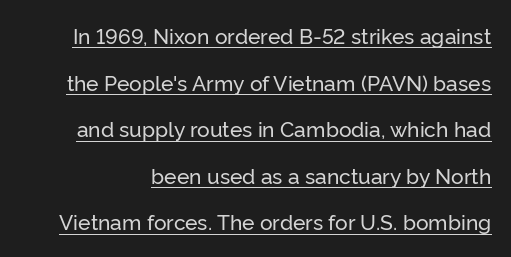
Q: Is the text italic (slanted)? A: No, it is upright.
Q: Is the text underlined? A: Yes.
Q: Is the spacing between letters normal or unusually wide? A: Normal.
Q: Is the spacing between lines tight, normal or loose? A: Loose.
